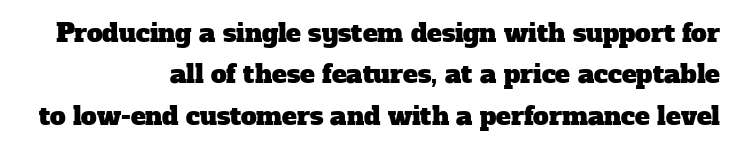
Compared with typical body copy, the letter spacing here is the same. Unmarked baselines from the first word to the last. The lines sit at an ordinary, default distance from one another. The text block is weighted toward the right margin, trailing off unevenly leftward.
